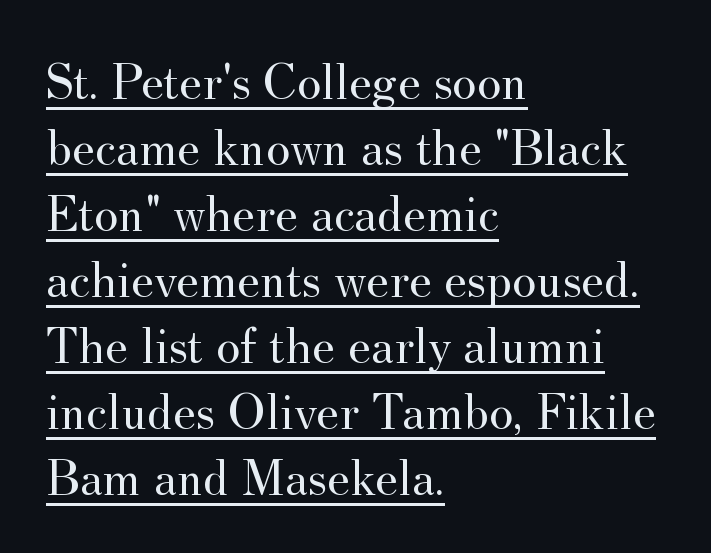
The face looks like a standard text weight, possibly lighter. The characters display serif detailing at their extremities. Spacing verdict: proportional, widths tailored to each character. This sample uses plain, unmodified letter spacing. Quick note: not italic, upright. Students, observe the line beneath the letters — that is underlining.
